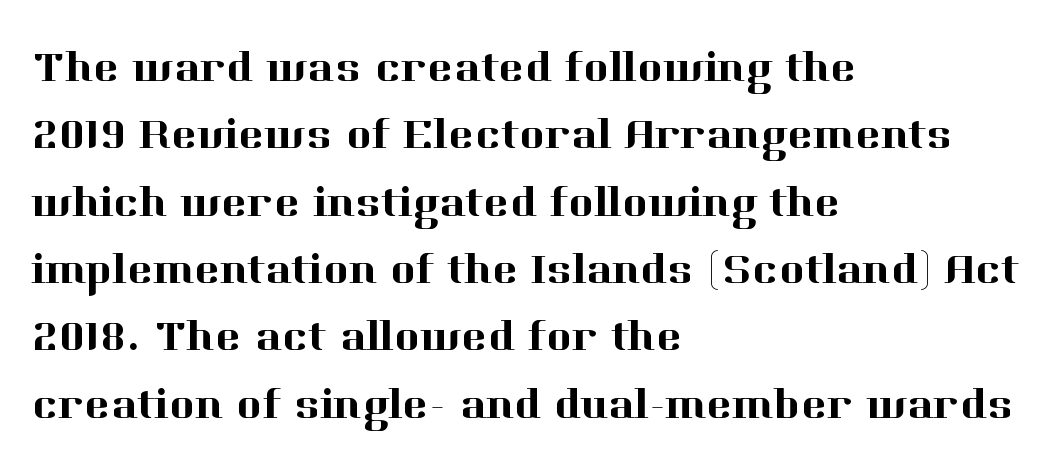
The image shows 44 px serif type, upright; set left-aligned, normal line spacing (1.53x), normal letter spacing, not underlined; high stroke contrast and a medium x-height.
